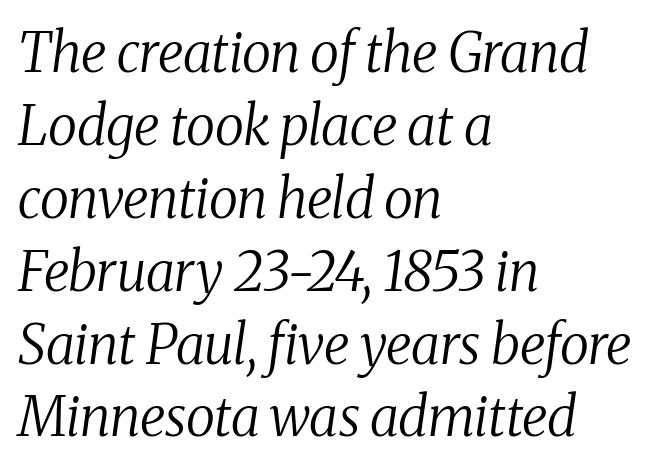
{"serif": "yes", "italic": "yes", "lean": "right", "slant_degrees": 8, "bold": "no", "weight": "regular", "width": "normal", "stroke_contrast": "medium", "x_height": "medium", "monospaced": "no", "underline": "no", "align": "left", "line_spacing": "normal", "line_spacing_ratio": 1.35, "letter_spacing": "normal", "letter_spacing_em": 0.0, "glyph_px": 54}
